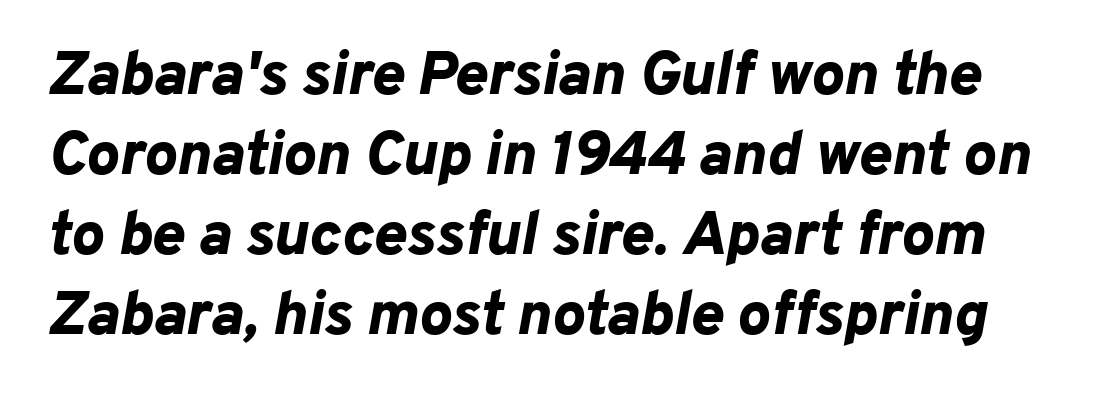
{"italic": "yes", "lean": "right", "slant_degrees": 10, "bold": "yes", "weight": "bold", "width": "normal", "stroke_contrast": "low", "x_height": "medium", "monospaced": "no", "underline": "no", "line_spacing": "normal", "line_spacing_ratio": 1.29, "letter_spacing": "normal", "letter_spacing_em": 0.0, "glyph_px": 62}
